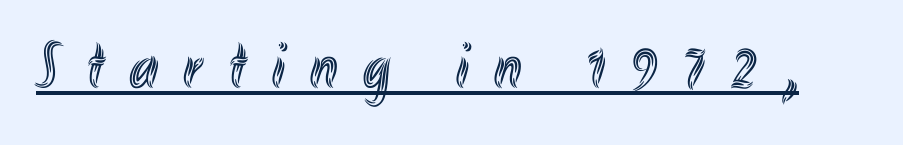
The image shows 66 px condensed type; set unusually wide letter spacing (+0.39 em), underlined; a small x-height.
